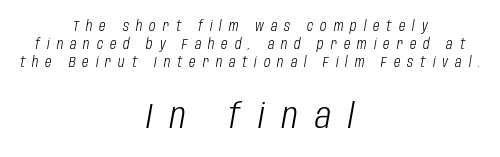
Q: Is the text bold? A: No.
Q: Is the text italic (slanted)? A: Yes, it leans right by about 10 degrees.
Q: Is the text underlined? A: No.
Q: How is the paragraph aligned? A: Centered.
Q: Is the spacing between letters normal or unusually wide? A: Unusually wide.
Q: Is the spacing between lines tight, normal or loose? A: Normal.
Q: Which block of text is set in a larger size, the first (top) or the second (bottom)? A: The second (bottom) one.
Q: Width (condensed, normal, or wide)? A: Condensed.
Q: Stroke contrast? A: Low.
Q: x-height? A: Large.
Q: Monospaced? A: No.
